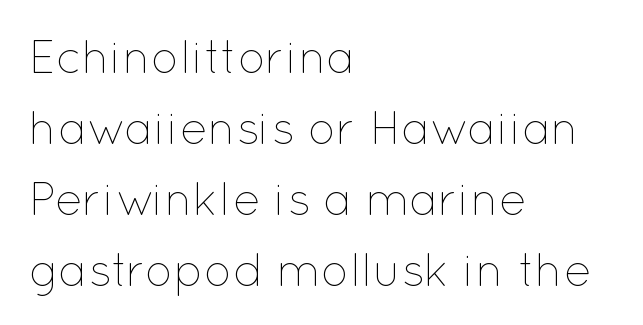
Q: Is the text bold? A: No.
Q: Is the text italic (slanted)? A: No, it is upright.
Q: Is the text underlined? A: No.
Q: How is the paragraph aligned? A: Left-aligned.
Q: Is the spacing between letters normal or unusually wide? A: Normal.
Q: Is the spacing between lines tight, normal or loose? A: Normal.
Q: Width (condensed, normal, or wide)? A: Normal.
Q: Stroke contrast? A: Low.
Q: x-height? A: Medium.
Q: Monospaced? A: No.
